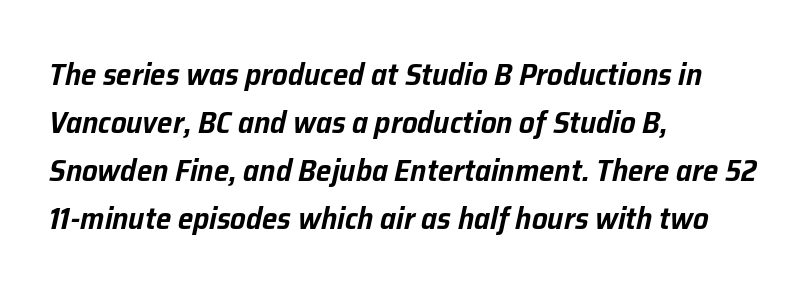
The image shows 31 px text type, italic (leaning right); set left-aligned, normal line spacing (1.55x), normal letter spacing, not underlined; low stroke contrast and a medium x-height.
